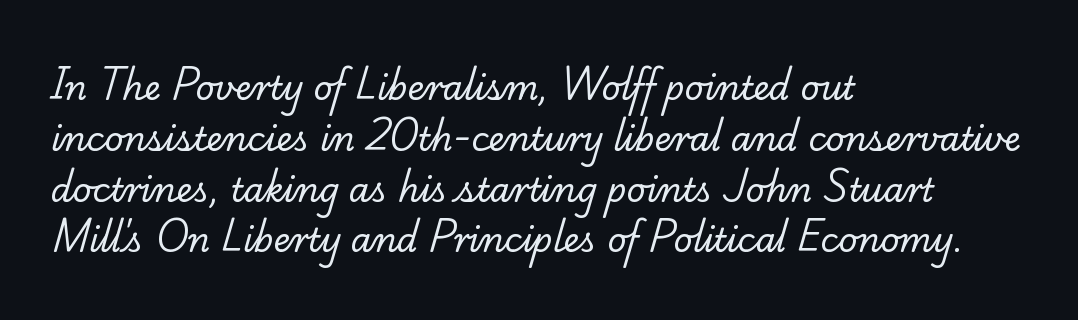
Q: Is the text bold? A: No.
Q: Is the text underlined? A: No.
Q: How is the paragraph aligned? A: Left-aligned.
Q: Is the spacing between letters normal or unusually wide? A: Normal.
Q: Is the spacing between lines tight, normal or loose? A: Normal.
Q: Width (condensed, normal, or wide)? A: Normal.
Q: Stroke contrast? A: Low.
Q: x-height? A: Small.
Q: Monospaced? A: No.
